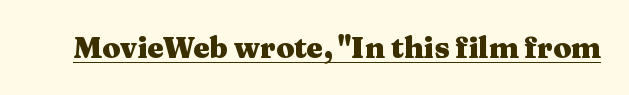
Nothing unusual about the tracking: characters are spaced as the font intends. Emphasis is given by a line drawn under the lettering. The font is running at its bold setting. Letterform terminals end in serifs throughout the passage. Designer's note — italics off, roman on.
